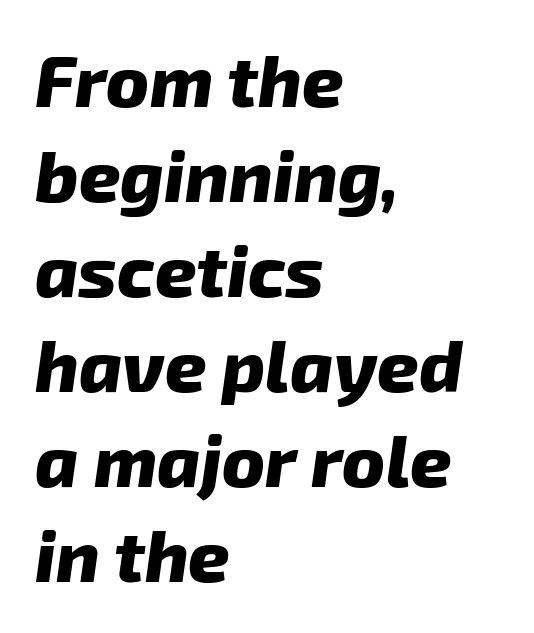
Q: Is the text bold? A: Yes.
Q: Is the text italic (slanted)? A: Yes, it leans right by about 8 degrees.
Q: Is the text underlined? A: No.
Q: How is the paragraph aligned? A: Left-aligned.
Q: Is the spacing between letters normal or unusually wide? A: Normal.
Q: Is the spacing between lines tight, normal or loose? A: Normal.
Q: Width (condensed, normal, or wide)? A: Normal.
Q: Stroke contrast? A: Low.
Q: x-height? A: Medium.
Q: Monospaced? A: No.
